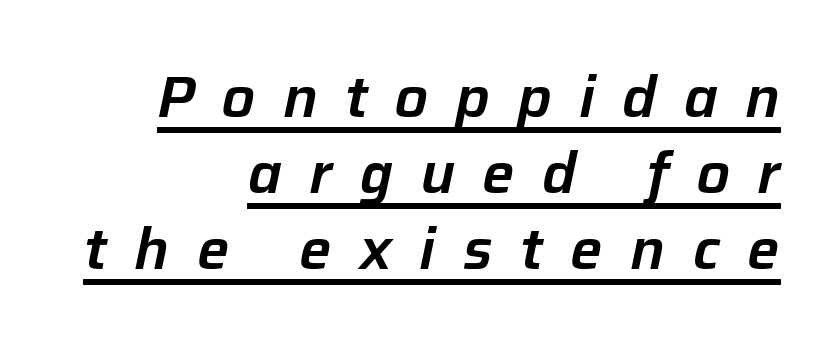
Q: Is the text italic (slanted)? A: Yes, it leans right by about 12 degrees.
Q: Is the text underlined? A: Yes.
Q: How is the paragraph aligned? A: Right-aligned.
Q: Is the spacing between letters normal or unusually wide? A: Unusually wide.
Q: Is the spacing between lines tight, normal or loose? A: Normal.
Q: Width (condensed, normal, or wide)? A: Normal.
Q: Stroke contrast? A: Low.
Q: x-height? A: Medium.
Q: Monospaced? A: No.
